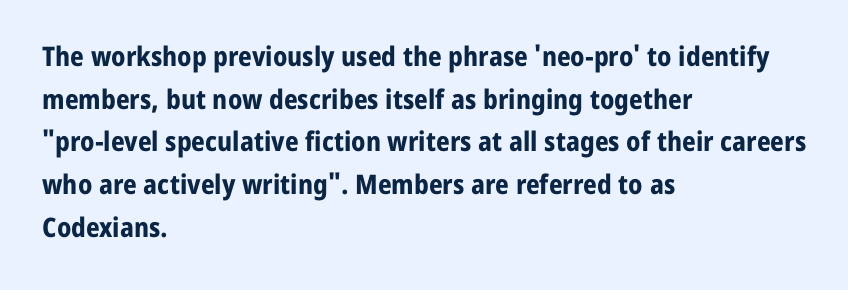
Typesetter's note: full bold, strokes at maximum text heaviness. Compared with typical paragraphs, the rows here are spaced about the same. Layout note: lines flush left. The passage shown is not underscored anywhere.
